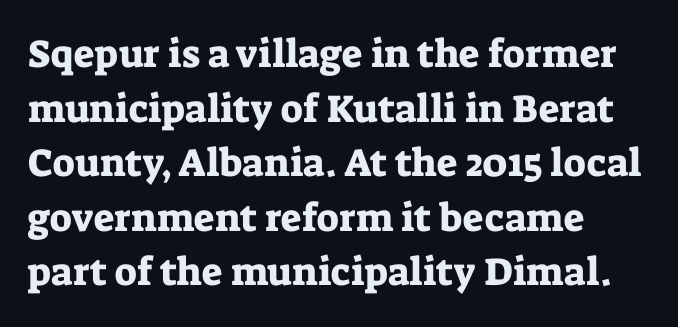
Q: Is the text italic (slanted)? A: No, it is upright.
Q: Is the typeface a serif or a sans-serif typeface? A: Serif.
Q: Is the text underlined? A: No.
Q: How is the paragraph aligned? A: Left-aligned.
Q: Is the spacing between letters normal or unusually wide? A: Normal.
Q: Is the spacing between lines tight, normal or loose? A: Normal.
Q: Width (condensed, normal, or wide)? A: Normal.
Q: Stroke contrast? A: Low.
Q: x-height? A: Medium.
Q: Monospaced? A: No.
